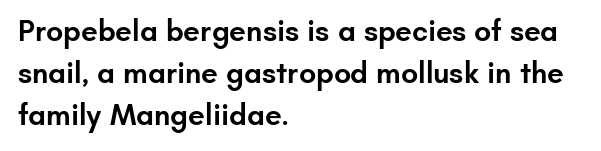
Q: Is the text bold? A: Semi-bold.
Q: Is the text italic (slanted)? A: No, it is upright.
Q: Is the typeface a serif or a sans-serif typeface? A: Sans-serif.
Q: Is the text underlined? A: No.
Q: How is the paragraph aligned? A: Left-aligned.
Q: Is the spacing between letters normal or unusually wide? A: Normal.
Q: Is the spacing between lines tight, normal or loose? A: Normal.
Q: Width (condensed, normal, or wide)? A: Normal.
Q: Stroke contrast? A: Low.
Q: x-height? A: Small.
Q: Monospaced? A: No.
